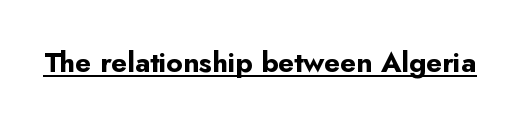
Q: Is the text bold? A: Yes.
Q: Is the text italic (slanted)? A: No, it is upright.
Q: Is the typeface a serif or a sans-serif typeface? A: Sans-serif.
Q: Is the text underlined? A: Yes.
Q: Is the spacing between letters normal or unusually wide? A: Normal.
Q: Width (condensed, normal, or wide)? A: Normal.
Q: Stroke contrast? A: Low.
Q: x-height? A: Small.
Q: Monospaced? A: No.
